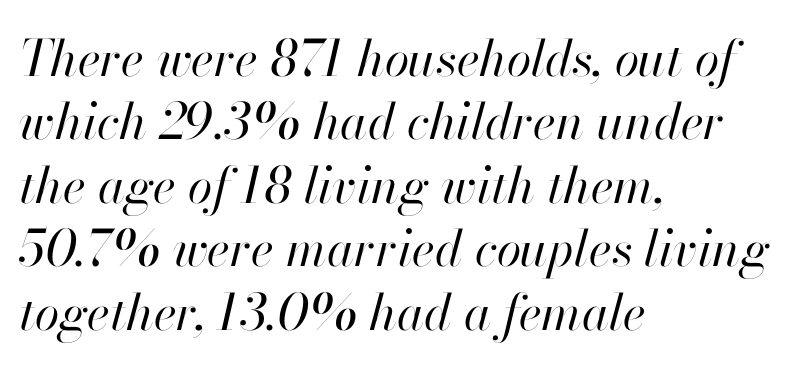
The image shows 50 px regular-weight type, italic (leaning right); set left-aligned, normal line spacing (1.27x), normal letter spacing, not underlined; high stroke contrast and a small x-height.
